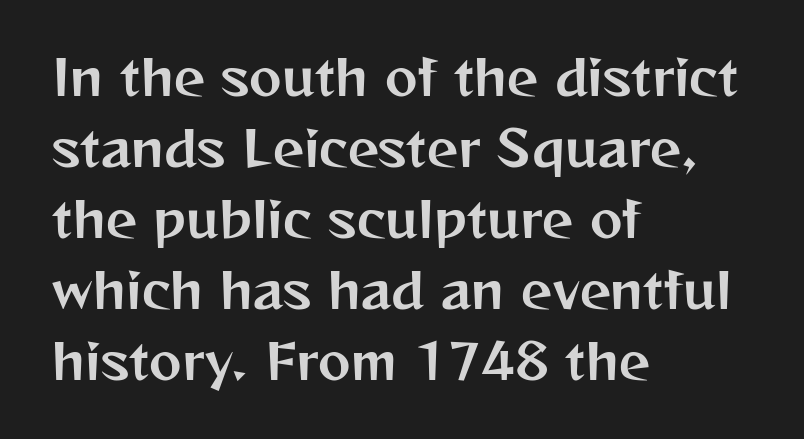
{"serif": "no", "italic": "no", "width": "normal", "stroke_contrast": "medium", "x_height": "medium", "monospaced": "no", "underline": "no", "align": "left", "line_spacing": "normal", "line_spacing_ratio": 1.45, "letter_spacing": "normal", "letter_spacing_em": 0.0, "glyph_px": 49}
